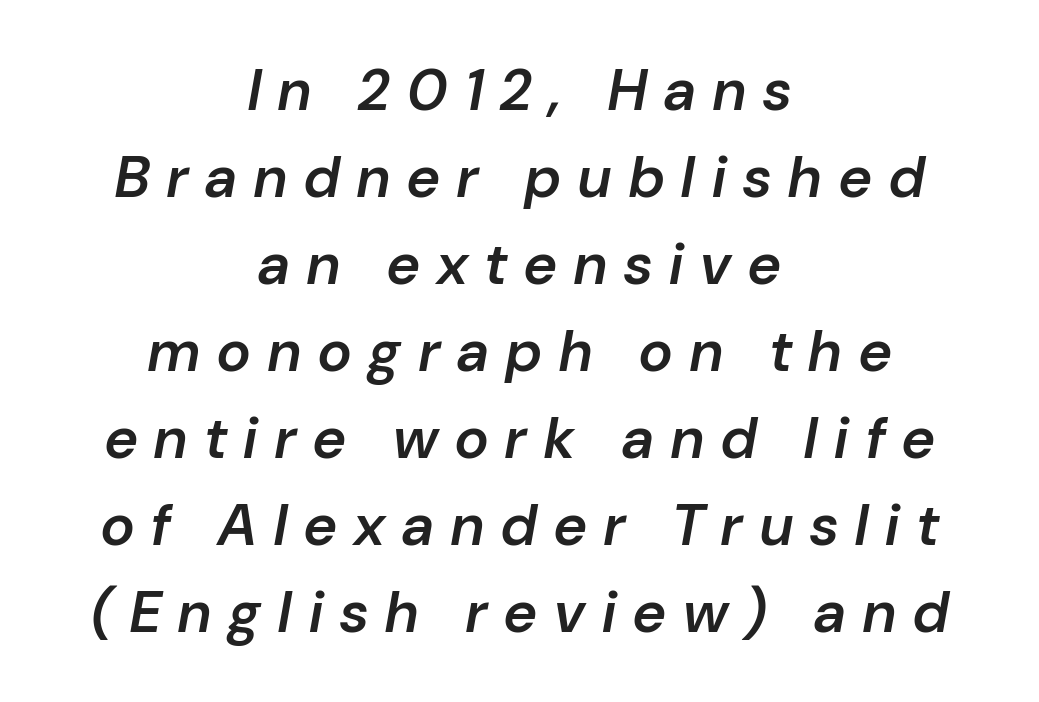
The image shows 58 px semibold type, italic (leaning right); set centered, normal line spacing (1.5x), unusually wide letter spacing (+0.3 em), not underlined; low stroke contrast and a medium x-height.
